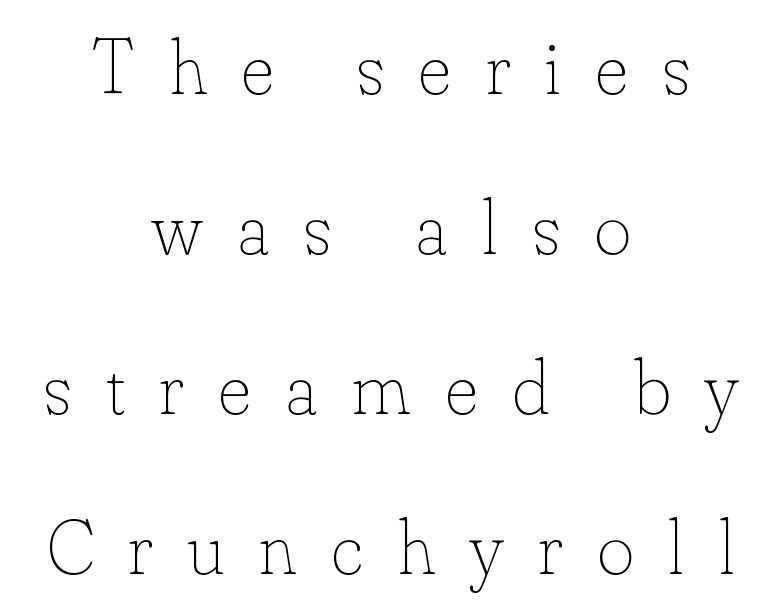
{"italic": "no", "bold": "no", "weight": "thin", "width": "normal", "stroke_contrast": "low", "x_height": "small", "monospaced": "no", "underline": "no", "align": "center", "line_spacing": "loose", "line_spacing_ratio": 2.05, "letter_spacing": "wide", "letter_spacing_em": 0.45, "glyph_px": 78}
